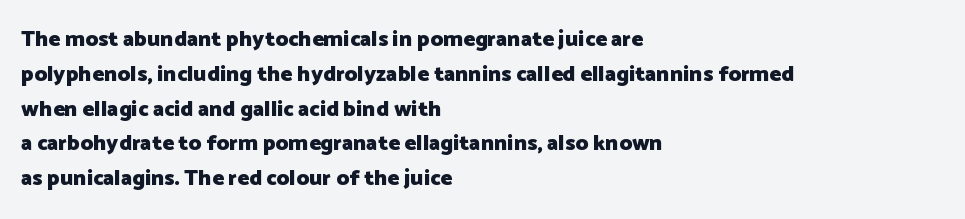
The image shows 22 px bold type, upright; set left-aligned, normal line spacing (1.58x), normal letter spacing, not underlined.
